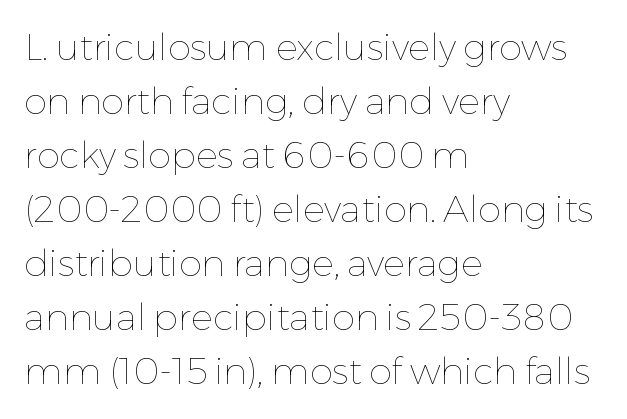
{"italic": "no", "bold": "no", "weight": "thin", "width": "normal", "stroke_contrast": "low", "x_height": "medium", "monospaced": "no", "underline": "no", "align": "left", "line_spacing": "normal", "line_spacing_ratio": 1.46, "letter_spacing": "normal", "letter_spacing_em": 0.0, "glyph_px": 37}
